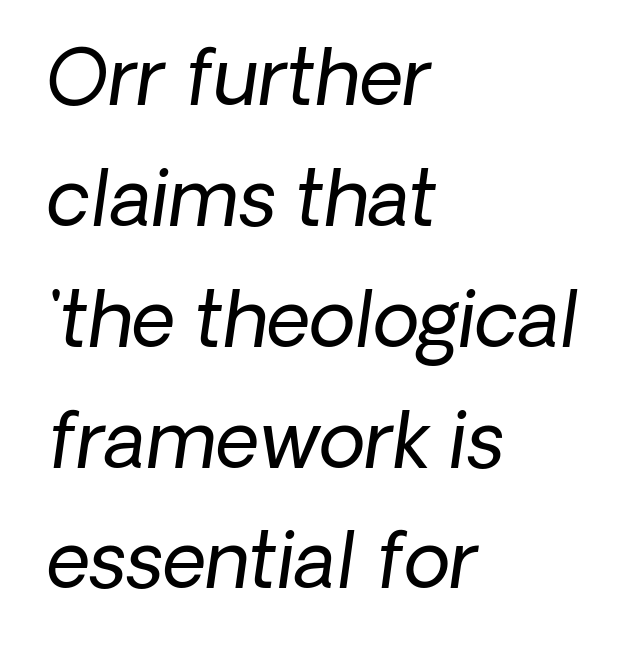
{"italic": "yes", "lean": "right", "slant_degrees": 8, "bold": "no", "weight": "regular", "width": "normal", "stroke_contrast": "low", "x_height": "medium", "monospaced": "no", "underline": "no", "align": "left", "line_spacing": "normal", "line_spacing_ratio": 1.59, "letter_spacing": "normal", "letter_spacing_em": 0.0, "glyph_px": 76}
